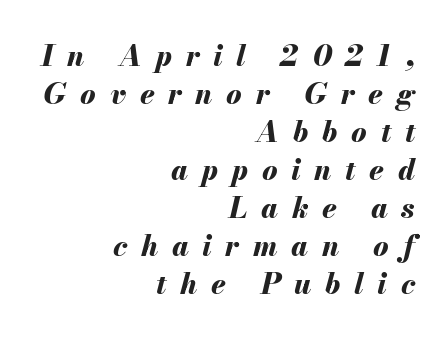
Q: Is the text bold? A: Yes.
Q: Is the text italic (slanted)? A: Yes, it leans right by about 13 degrees.
Q: Is the text underlined? A: No.
Q: How is the paragraph aligned? A: Right-aligned.
Q: Is the spacing between letters normal or unusually wide? A: Unusually wide.
Q: Is the spacing between lines tight, normal or loose? A: Normal.
Q: Width (condensed, normal, or wide)? A: Normal.
Q: Stroke contrast? A: Medium.
Q: x-height? A: Small.
Q: Monospaced? A: No.
